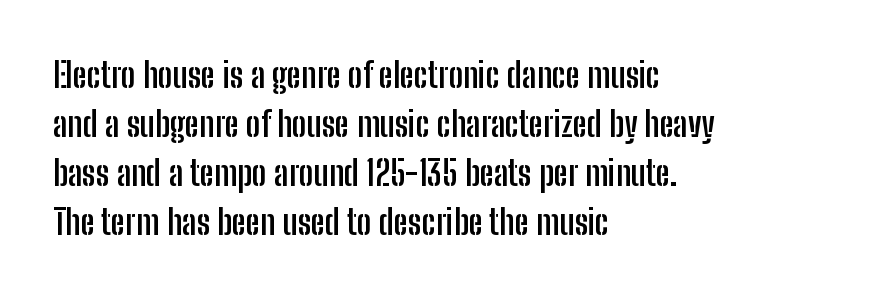
The image shows 35 px semibold, condensed sans-serif type, upright; set left-aligned, normal line spacing (1.4x), normal letter spacing, not underlined; low stroke contrast and a medium x-height.
